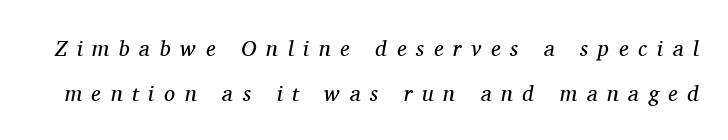
A typesetter would call this heavily tracked-out type. Interline gaps are noticeably wide in this sample. Quick note: italic. Check under the words: just untouched page.
